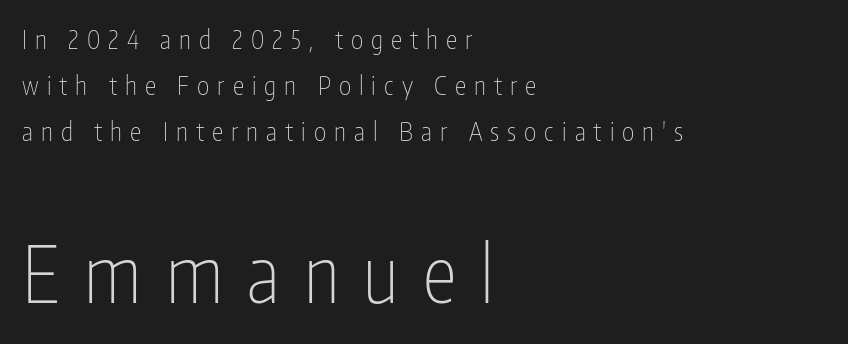
The image shows 78 px thin, condensed sans-serif type, upright; set left-aligned, line spacing 1.77x, unusually wide letter spacing (+0.31 em), not underlined; the second (bottom) block is 3.0x larger; low stroke contrast and a medium x-height.
